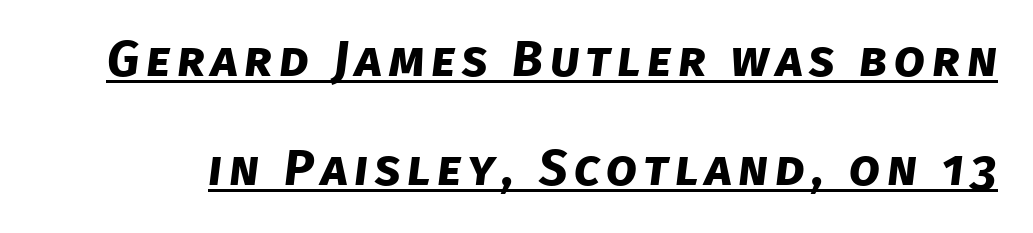
{"serif": "no", "bold": "yes", "weight": "bold", "width": "normal", "stroke_contrast": "low", "x_height": "large", "monospaced": "no", "underline": "yes", "line_spacing": "loose", "line_spacing_ratio": 2.19, "glyph_px": 50}
